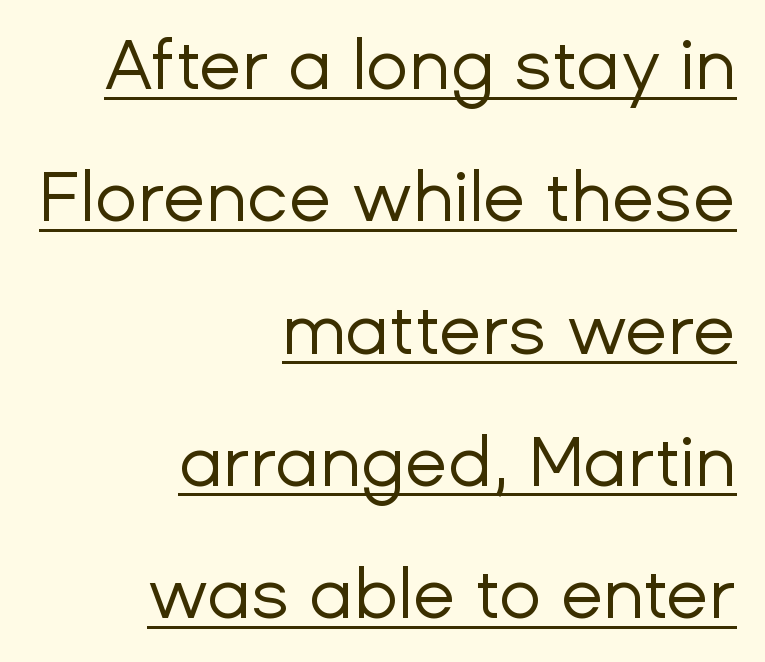
{"serif": "no", "italic": "no", "bold": "no", "weight": "regular", "width": "normal", "stroke_contrast": "low", "x_height": "medium", "monospaced": "no", "underline": "yes", "align": "right", "line_spacing_ratio": 1.89, "letter_spacing": "normal", "letter_spacing_em": 0.0, "glyph_px": 70}
